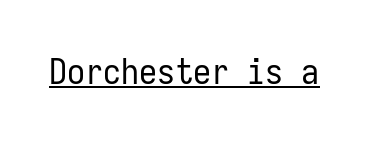
The image shows 36 px regular-weight, condensed sans-serif type, upright, monospaced; set normal letter spacing, underlined; low stroke contrast and a medium x-height.
